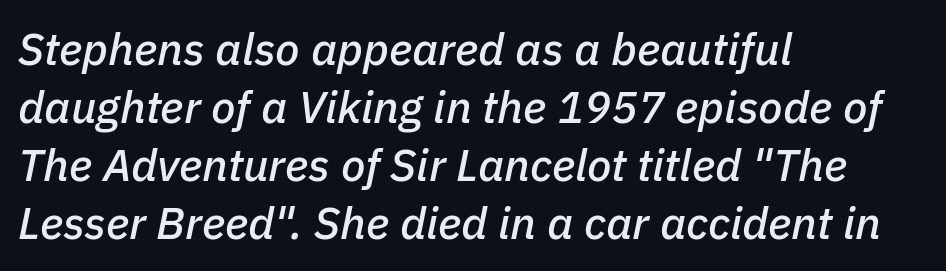
{"italic": "yes", "lean": "right", "slant_degrees": 11, "width": "normal", "stroke_contrast": "low", "x_height": "medium", "monospaced": "no", "underline": "no", "align": "left", "line_spacing": "normal", "line_spacing_ratio": 1.29, "letter_spacing": "normal", "letter_spacing_em": 0.0, "glyph_px": 45}
